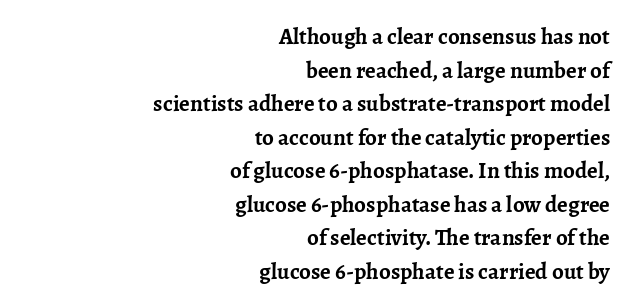
Q: Is the text bold? A: Yes.
Q: Is the text italic (slanted)? A: No, it is upright.
Q: Is the text underlined? A: No.
Q: How is the paragraph aligned? A: Right-aligned.
Q: Is the spacing between letters normal or unusually wide? A: Normal.
Q: Is the spacing between lines tight, normal or loose? A: Normal.
